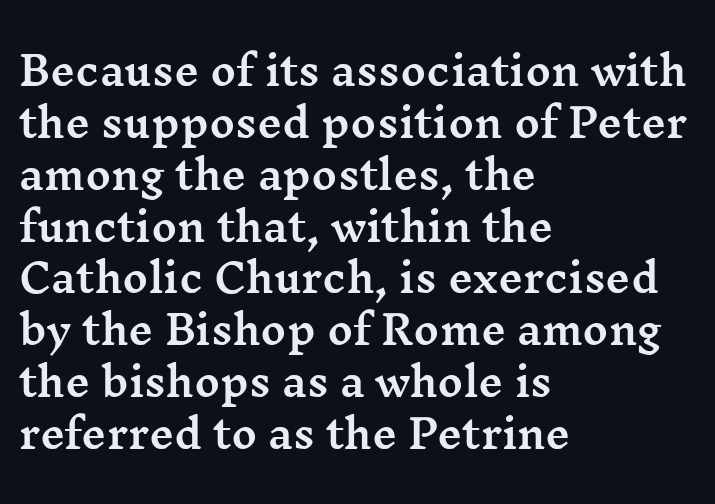
Caption: standard tracking, unaltered. Note the varied advance widths — an 'i' is clearly narrower than an 'm'. Decoration check: the copy has no underline. The lettering holds an erect, upright posture throughout. These lines stack with their left ends in a neat column.
